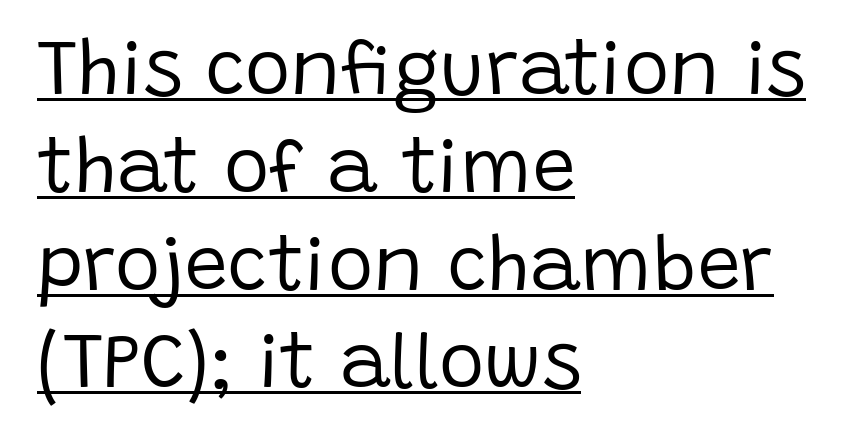
A typographer would call this underscored text. Posture: straight, roman, zero tilt. Leading: standard. Stems and bowls with no extra thickness — not bold. There is no visible air inserted between adjacent glyphs. Classification — sans serif.
